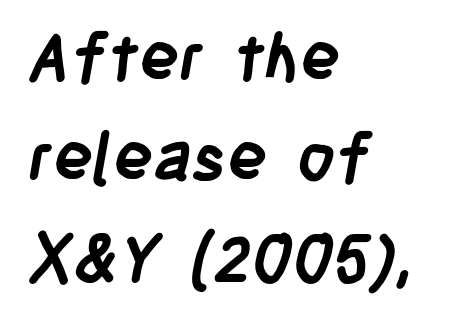
Which margin do the lines hug? The left one — the right edge is uneven. These words are printed bold, with thick strokes throughout. Here the designer chose a conventional face with non-uniform glyph widths. You could call the tracking neutral — neither tight nor loose.
